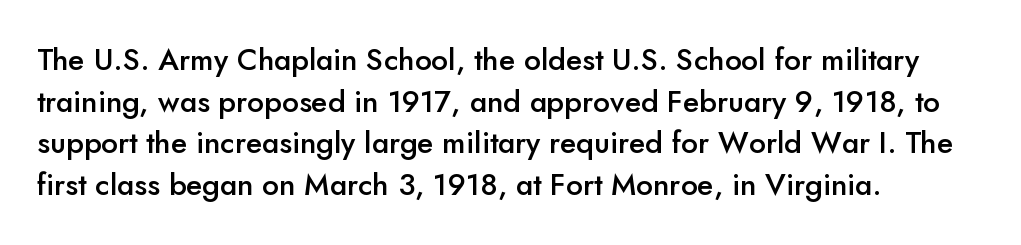
{"serif": "no", "italic": "no", "bold": "semi", "weight": "semibold", "width": "normal", "stroke_contrast": "low", "x_height": "small", "monospaced": "no", "underline": "no", "align": "left", "line_spacing": "normal", "line_spacing_ratio": 1.39, "letter_spacing": "normal", "letter_spacing_em": 0.0, "glyph_px": 30}
